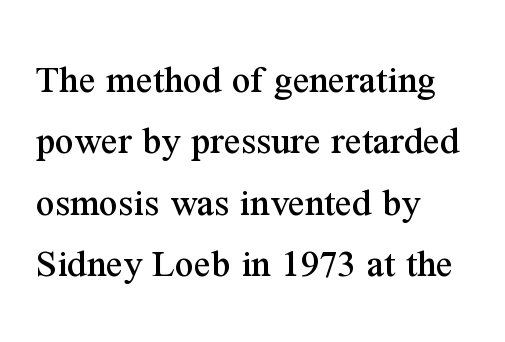
The image shows 41 px serif type, upright; set left-aligned, normal line spacing (1.5x), normal letter spacing, not underlined; medium stroke contrast and a medium x-height.
